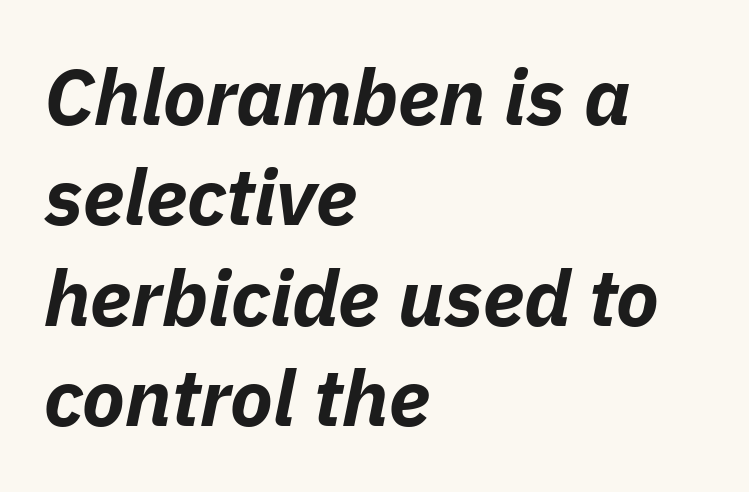
The image shows 79 px bold type, italic (leaning right); set left-aligned, normal line spacing (1.27x), normal letter spacing, not underlined; low stroke contrast and a medium x-height.
